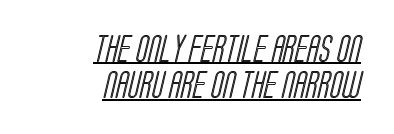
Q: Is the text underlined? A: Yes.
Q: How is the paragraph aligned? A: Right-aligned.
Q: Is the spacing between letters normal or unusually wide? A: Normal.
Q: Is the spacing between lines tight, normal or loose? A: Normal.
Q: Width (condensed, normal, or wide)? A: Condensed.
Q: x-height? A: Large.
Q: Monospaced? A: No.
